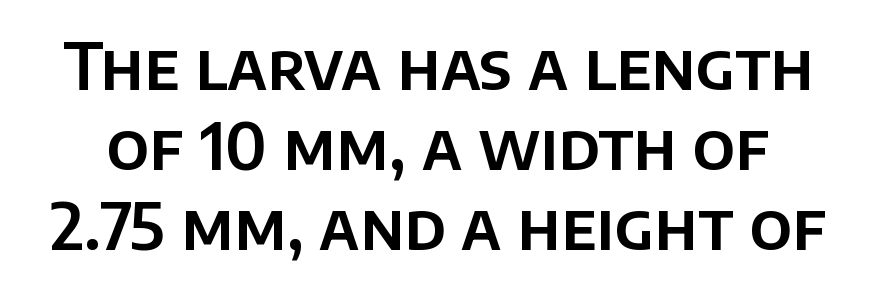
{"serif": "no", "italic": "no", "width": "normal", "stroke_contrast": "low", "x_height": "large", "monospaced": "no", "underline": "no", "line_spacing": "normal", "line_spacing_ratio": 1.25, "letter_spacing": "normal", "letter_spacing_em": 0.0, "glyph_px": 64}
